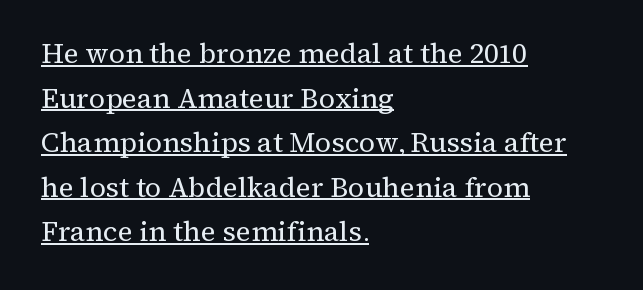
The image shows 28 px regular-weight serif type, upright; set left-aligned, normal line spacing (1.59x), normal letter spacing, underlined; medium stroke contrast and a medium x-height.
